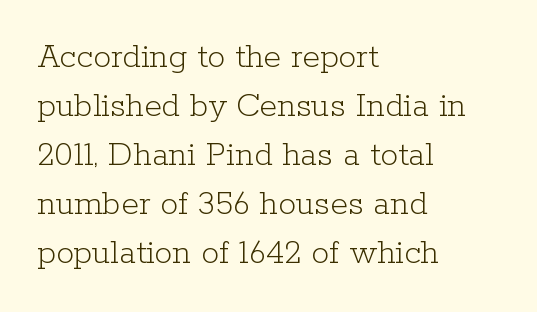
Weight: regular or lighter. The paragraph has a hard left edge and a soft right edge. Check under the words: just untouched page. The font's upright variant was chosen for this text. The passage shown has conventional tracking throughout. The letters advance in unequal steps, a hallmark of proportional type.
